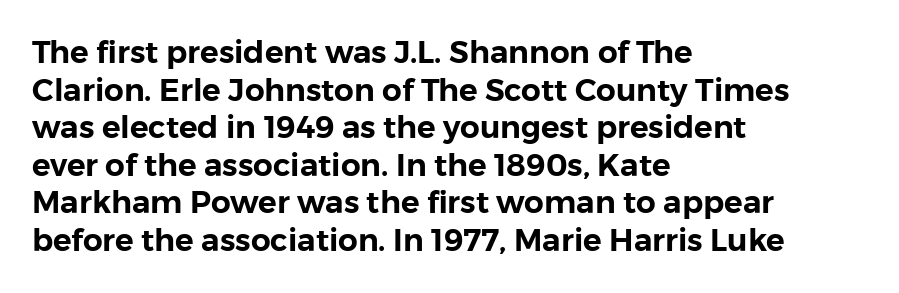
The lettering holds an erect, upright posture throughout. Teacher's note: observe the even left margin — that is flush-left alignment. Tracking here is standard; glyphs follow each other at the usual distance. The words here are not underlined. To sum up the face: it is a sans, with no serifs. Note the varied advance widths — an 'i' is clearly narrower than an 'm'.
